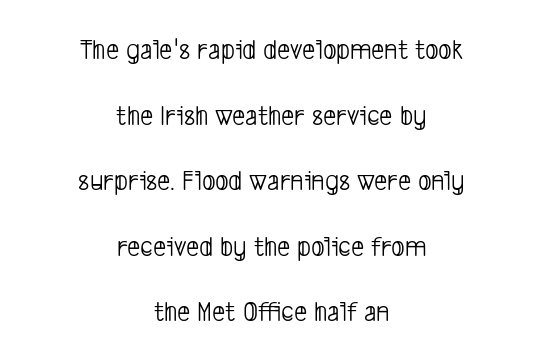
A centered setting, common on invitations and titles, is used for this passage. Do the characters align in a grid? No, the font is proportional. The passage shown is not underscored anywhere. Observe the ordinary spacing: letters are neighbours, not strangers. To sum up the face: it is a sans, with no serifs. Honestly, the rows look like they've been pulled way apart.
